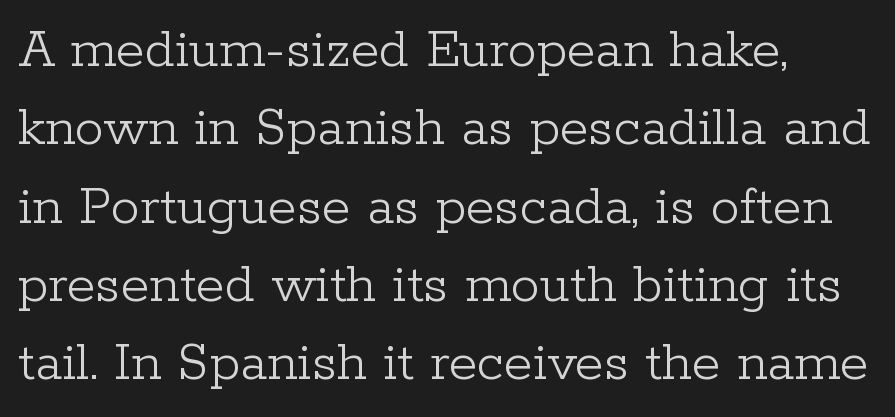
{"serif": "yes", "italic": "no", "bold": "no", "weight": "light", "width": "normal", "stroke_contrast": "low", "x_height": "medium", "monospaced": "no", "underline": "no", "align": "left", "line_spacing": "normal", "line_spacing_ratio": 1.35, "letter_spacing": "normal", "letter_spacing_em": 0.0, "glyph_px": 58}
